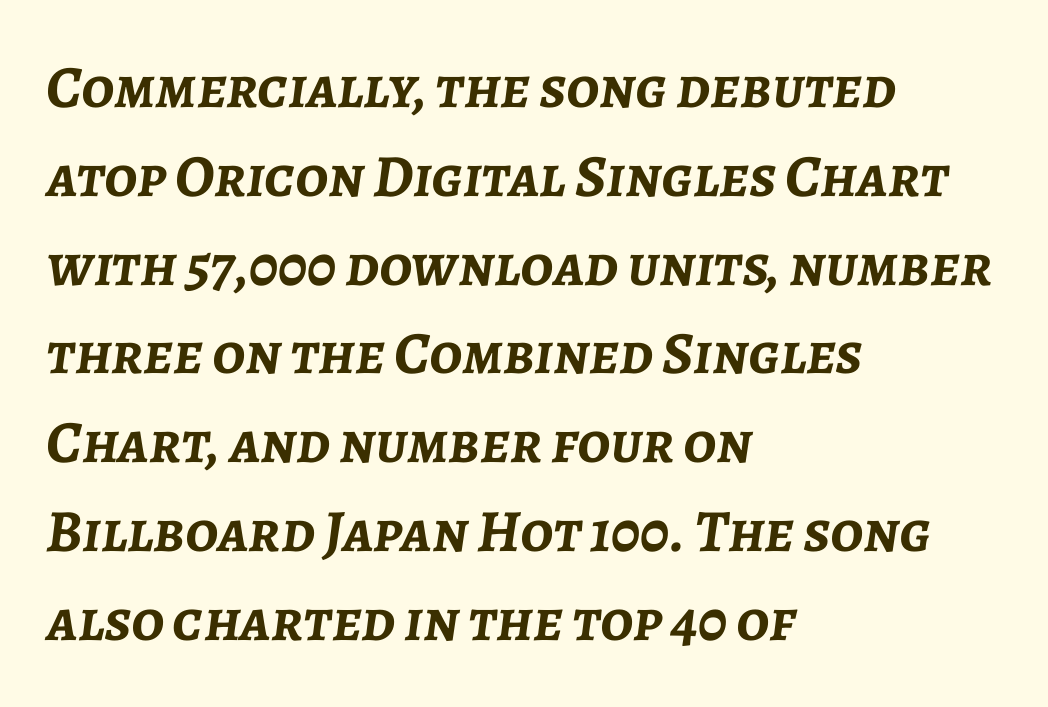
Q: Is the text bold? A: Yes.
Q: Is the text italic (slanted)? A: Yes, it leans right by about 7 degrees.
Q: Is the text underlined? A: No.
Q: How is the paragraph aligned? A: Left-aligned.
Q: Is the spacing between letters normal or unusually wide? A: Normal.
Q: Is the spacing between lines tight, normal or loose? A: Normal.
Q: Width (condensed, normal, or wide)? A: Normal.
Q: Stroke contrast? A: Low.
Q: x-height? A: Medium.
Q: Monospaced? A: No.
